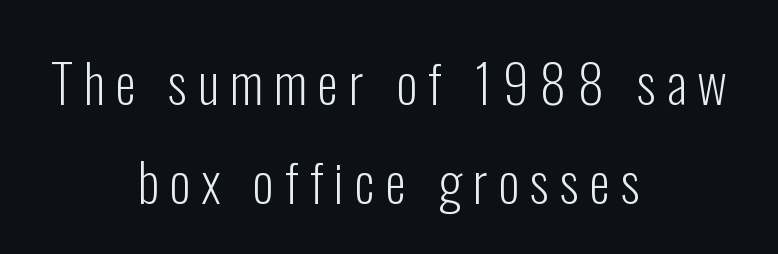
The image shows 53 px light, condensed sans-serif type, upright; set centered, line spacing 1.87x, unusually wide letter spacing (+0.21 em), not underlined; low stroke contrast and a medium x-height.
